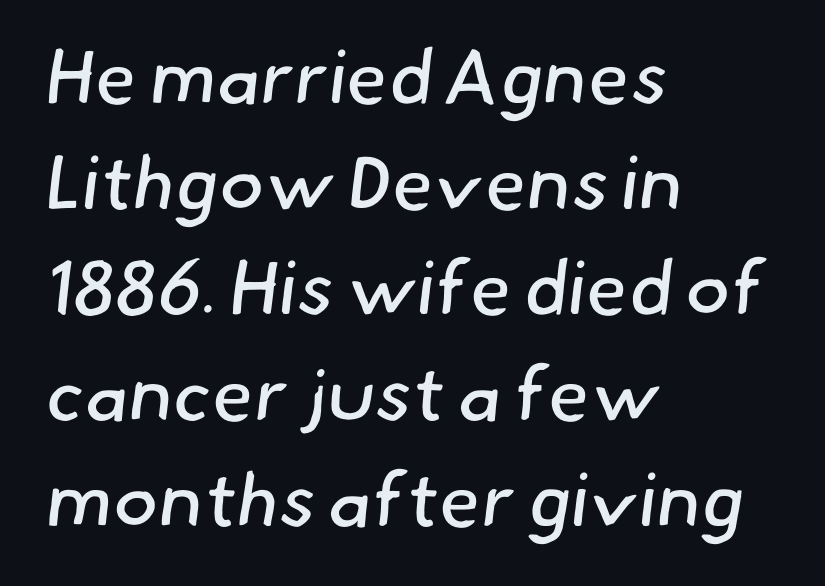
The image shows 76 px regular-weight sans-serif type; set left-aligned, normal line spacing (1.39x), normal letter spacing, not underlined; low stroke contrast and a small x-height.
